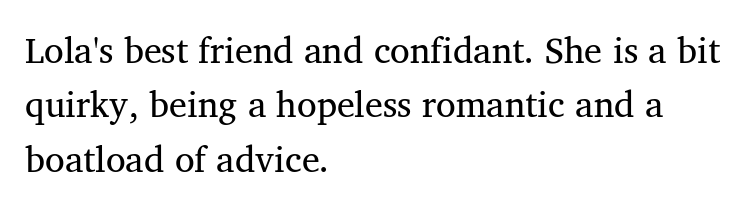
The face used here is proportionally spaced, like ordinary book or web type. Summary of vertical rhythm: regular, with standard interline spacing. The string is rendered with underlining switched off. Stems and bowls with no extra thickness — not bold. I'd call this a serif setting — the letters wear small feet. If you drew a ruler down the left edge, every line would touch it.
